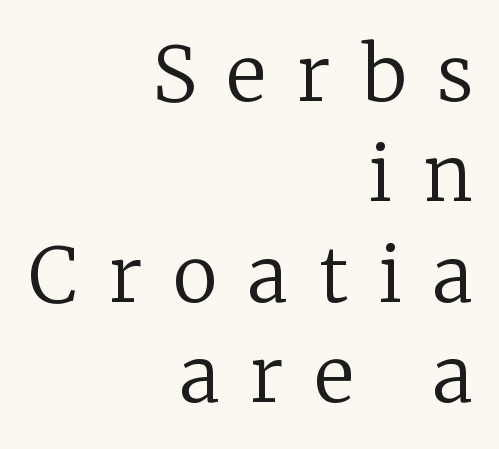
{"serif": "yes", "italic": "no", "bold": "no", "weight": "regular", "width": "normal", "stroke_contrast": "low", "x_height": "medium", "monospaced": "no", "underline": "no", "align": "right", "line_spacing": "normal", "line_spacing_ratio": 1.32, "letter_spacing": "wide", "letter_spacing_em": 0.41, "glyph_px": 76}
